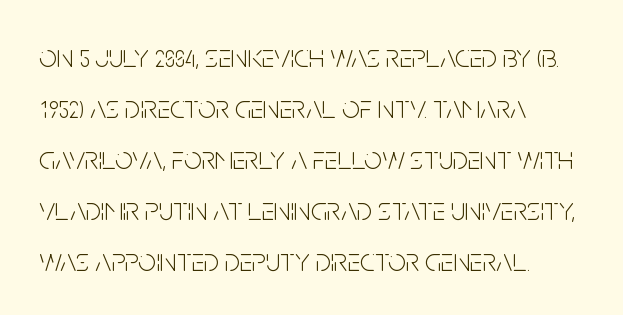
{"serif": "no", "italic": "no", "bold": "no", "weight": "light", "width": "condensed", "stroke_contrast": "low", "x_height": "large", "monospaced": "no", "underline": "no", "align": "left", "line_spacing": "normal", "line_spacing_ratio": 1.59, "letter_spacing": "normal", "letter_spacing_em": 0.0, "glyph_px": 32}
